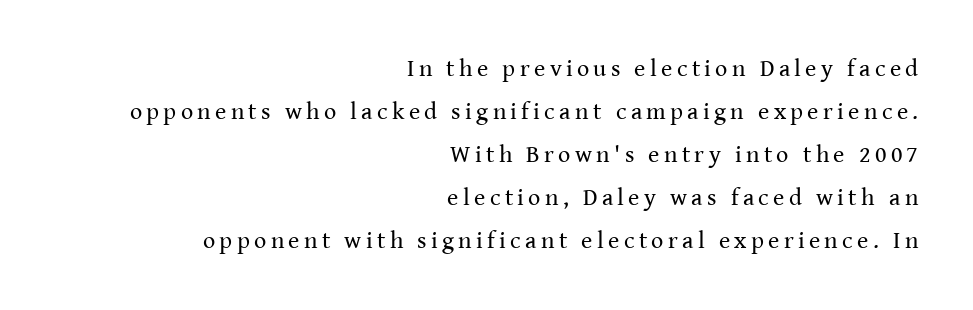
{"italic": "no", "bold": "no", "underline": "no", "align": "right", "line_spacing_ratio": 1.79, "glyph_px": 24}
